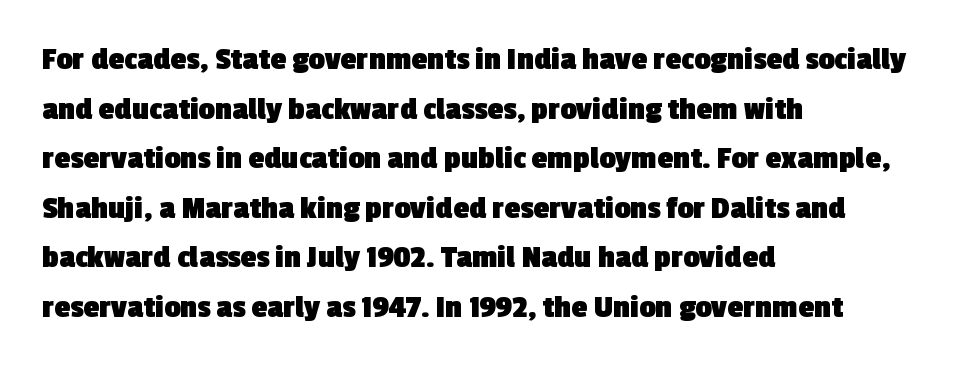
Horizontal bands of white between lines are of average thickness. The lines are quadded left. The passage shown is emphatically bold. The letters advance in unequal steps, a hallmark of proportional type. The baseline area is clear. There is no visible air inserted between adjacent glyphs.
